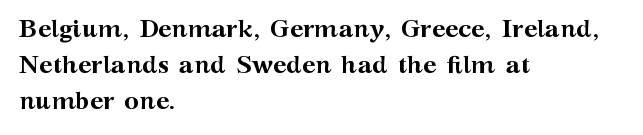
The image shows 25 px bold type, upright; set left-aligned, normal line spacing (1.45x), normal letter spacing, not underlined.
